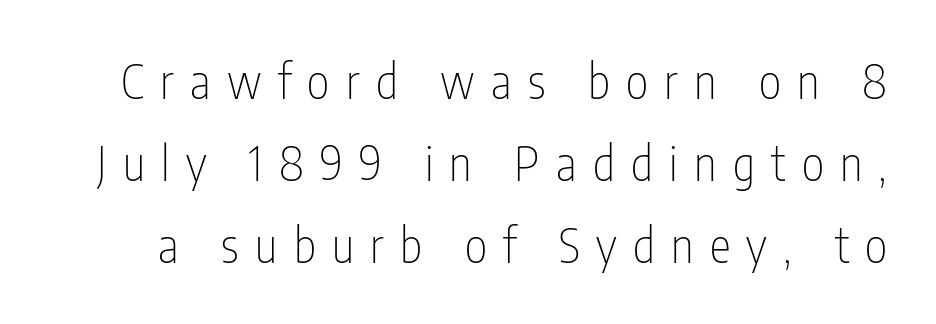
{"serif": "no", "italic": "no", "bold": "no", "weight": "thin", "width": "condensed", "stroke_contrast": "low", "x_height": "medium", "monospaced": "no", "underline": "no", "line_spacing_ratio": 1.71, "letter_spacing": "wide", "letter_spacing_em": 0.34, "glyph_px": 48}
